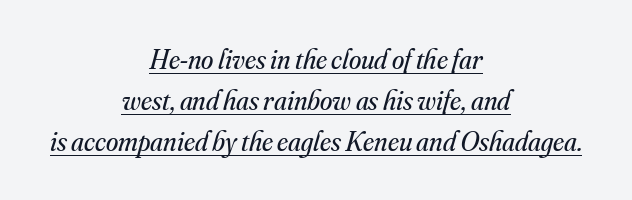
Stroke thickness stays within the range of a standard reading face or lighter. Think of a printed novel: that variable character pitch is what you see here. Short and long lines alike share a common midpoint. Every character sits at an angle, as italics do.
